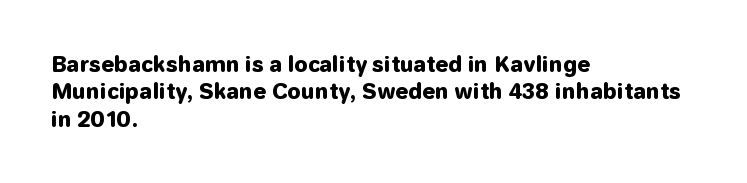
The rendering anchors every line to the left-hand side. This is the regular roman posture of the typeface. A normal amount of white space separates one row of letters from the next. The face used here is rendered with its standard letterfit. A clean baseline with only descenders dipping below it. The sample has been set heavy, in full bold.
